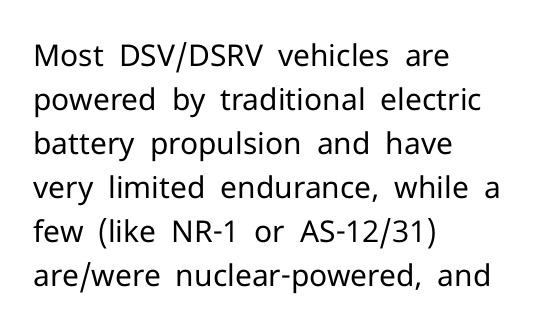
The image shows 30 px regular-weight sans-serif type, upright; set left-aligned, normal line spacing (1.47x), normal letter spacing, not underlined; low stroke contrast and a medium x-height.
